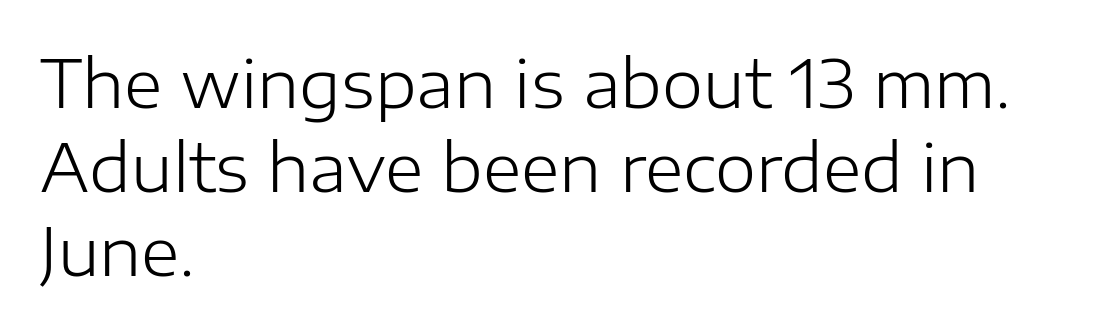
The image shows 66 px light sans-serif type, upright; set left-aligned, normal line spacing (1.27x), normal letter spacing, not underlined; low stroke contrast and a medium x-height.
